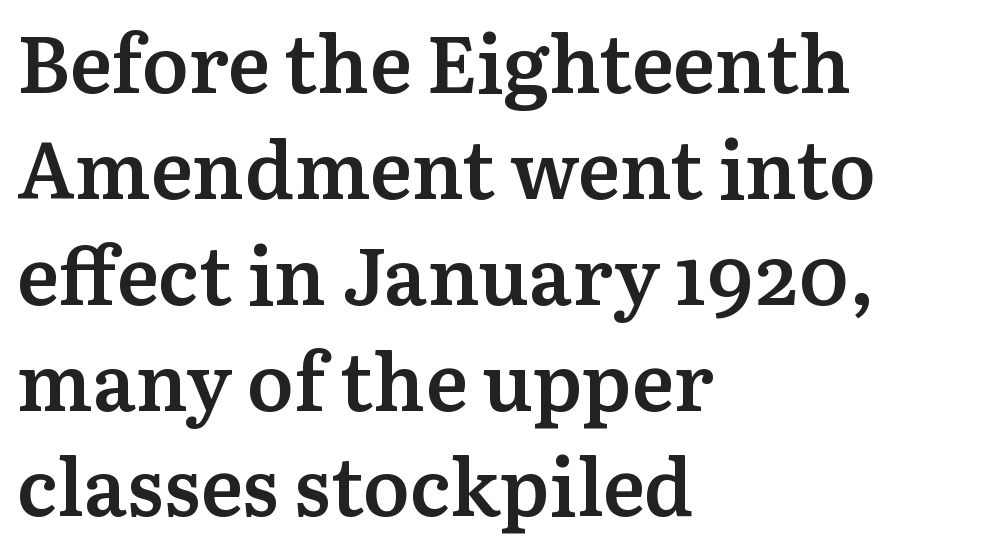
Semibold letterforms, between regular and bold. Words float on clear page, feet unadorned. The leading is moderate, giving the passage an even texture. Ascenders rise straight up at ninety degrees. Check where the strokes stop: tiny serifs finish them off. Default kerning and tracking; the words read as compact shapes.
